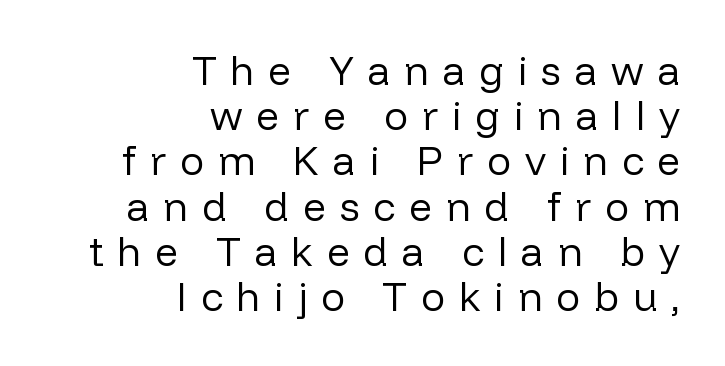
{"serif": "no", "italic": "no", "bold": "no", "weight": "regular", "width": "normal", "stroke_contrast": "low", "x_height": "medium", "monospaced": "no", "underline": "no", "align": "right", "line_spacing": "tight", "line_spacing_ratio": 1.13, "letter_spacing": "wide", "letter_spacing_em": 0.35, "glyph_px": 40}
